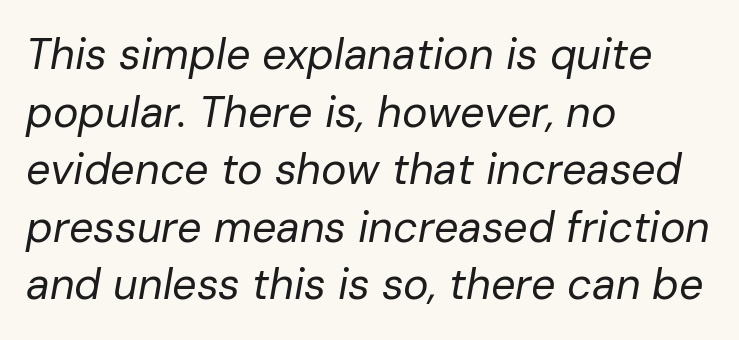
Q: Is the text bold? A: No.
Q: Is the text italic (slanted)? A: Yes, it leans right by about 10 degrees.
Q: Is the text underlined? A: No.
Q: How is the paragraph aligned? A: Left-aligned.
Q: Is the spacing between letters normal or unusually wide? A: Normal.
Q: Is the spacing between lines tight, normal or loose? A: Normal.
Q: Width (condensed, normal, or wide)? A: Normal.
Q: Stroke contrast? A: Low.
Q: x-height? A: Medium.
Q: Monospaced? A: No.
